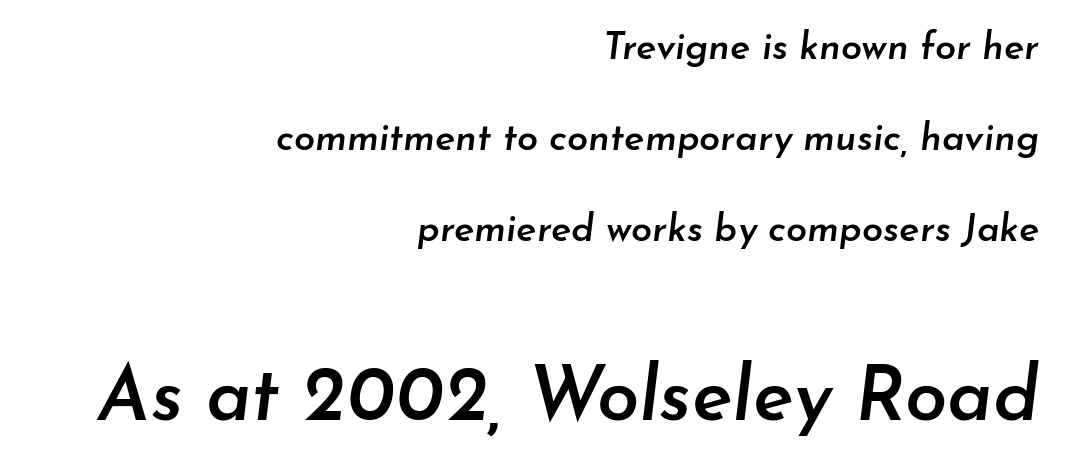
The image shows 76 px semibold type, italic (leaning right); set right-aligned, loose line spacing (2.39x), normal letter spacing, not underlined; the second (bottom) block is 2.0x larger; low stroke contrast and a small x-height.
